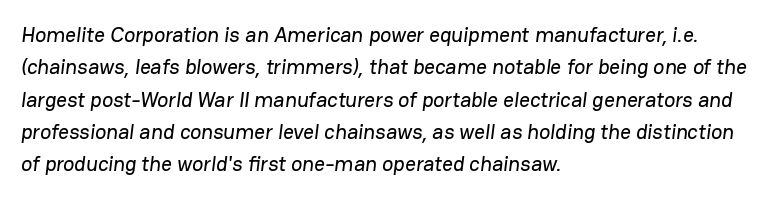
Type without underlining. Left-aligned paragraph, ragged on the right. Words appear dense and cohesive because spacing is normal. The rows are spaced the way most documents space them.
